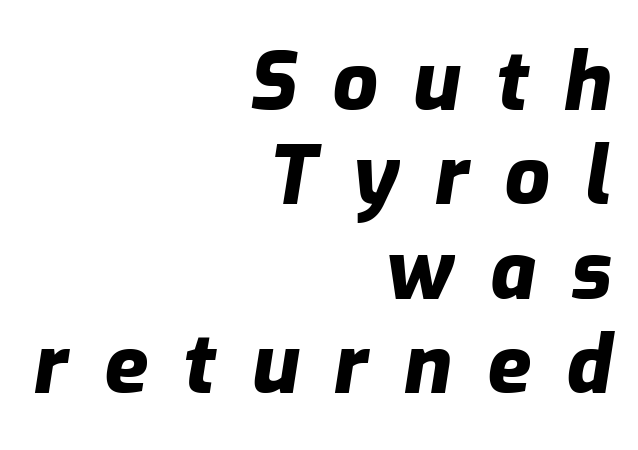
Q: Is the text bold? A: Yes.
Q: Is the text italic (slanted)? A: Yes, it leans right by about 9 degrees.
Q: Is the text underlined? A: No.
Q: How is the paragraph aligned? A: Right-aligned.
Q: Is the spacing between letters normal or unusually wide? A: Unusually wide.
Q: Width (condensed, normal, or wide)? A: Normal.
Q: Stroke contrast? A: Low.
Q: x-height? A: Medium.
Q: Monospaced? A: No.
